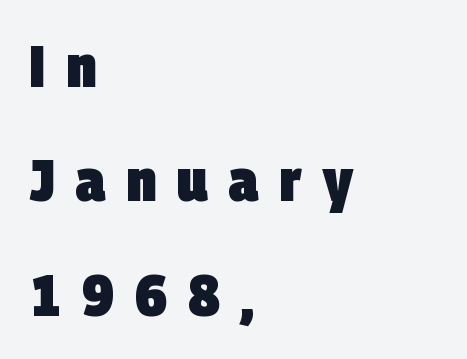
Thick stems and heavy bowls — unmistakably bold. The type is letterspaced generously, with wide tracking. These lines are composed in type without serifs. Note the varied advance widths — an 'i' is clearly narrower than an 'm'. These lines stack with their left ends in a neat column. A great deal of white space separates one row of letters from the next.
